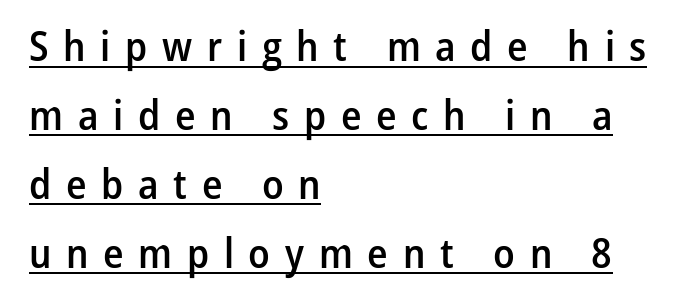
The image shows 42 px semibold, condensed sans-serif type, upright; set left-aligned, normal line spacing (1.64x), unusually wide letter spacing (+0.35 em), underlined; low stroke contrast and a medium x-height.
